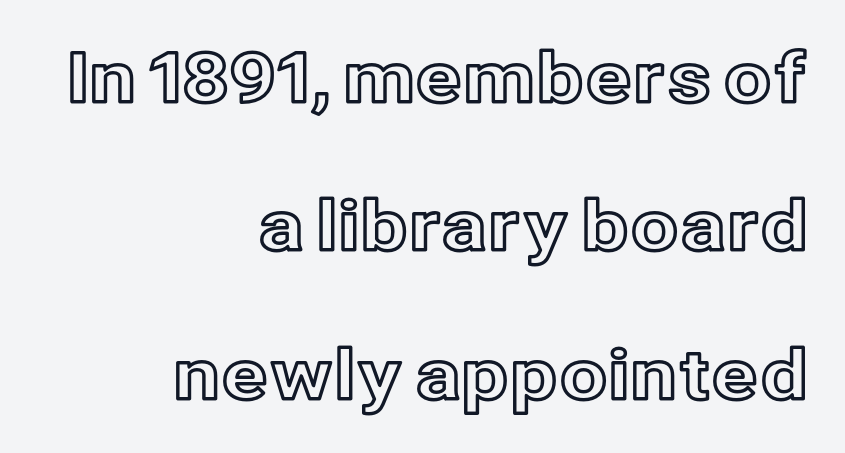
The image shows 69 px text type, upright; set right-aligned, loose line spacing (2.15x), normal letter spacing, not underlined; a medium x-height.
